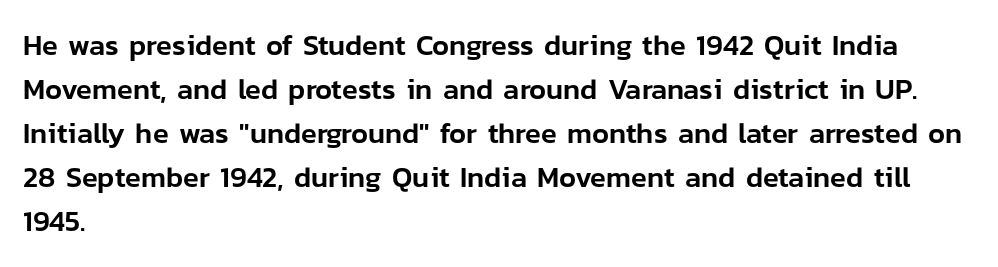
{"serif": "no", "italic": "no", "width": "normal", "stroke_contrast": "low", "x_height": "medium", "monospaced": "no", "underline": "no", "align": "left", "line_spacing": "normal", "line_spacing_ratio": 1.52, "letter_spacing": "normal", "letter_spacing_em": 0.0, "glyph_px": 29}
